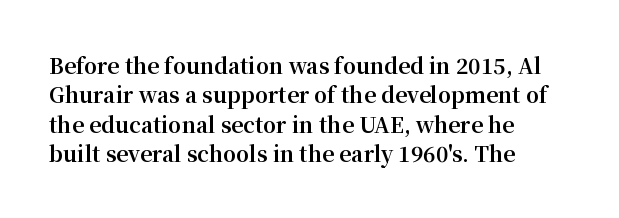
The image shows 21 px bold type, upright; set left-aligned, normal line spacing (1.4x), normal letter spacing, not underlined.
